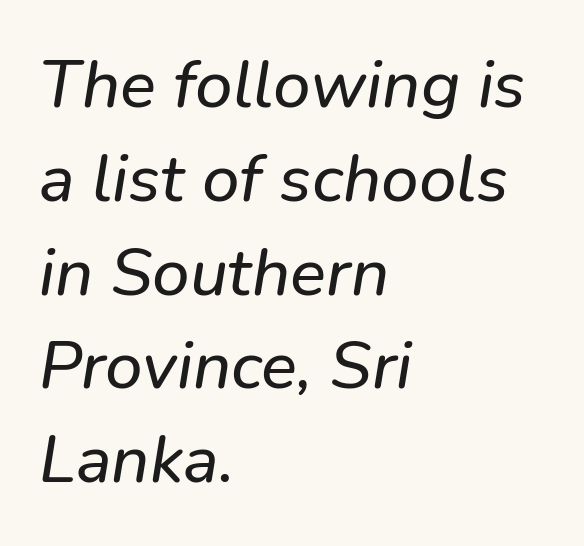
{"italic": "yes", "lean": "right", "slant_degrees": 9, "width": "normal", "stroke_contrast": "low", "x_height": "medium", "monospaced": "no", "underline": "no", "align": "left", "line_spacing": "normal", "line_spacing_ratio": 1.4, "letter_spacing": "normal", "letter_spacing_em": 0.0, "glyph_px": 67}
